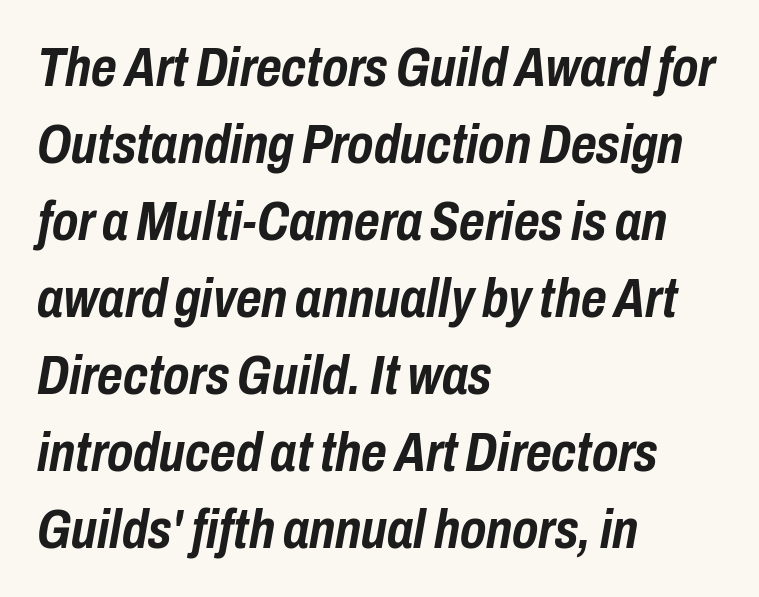
Q: Is the text bold? A: Yes.
Q: Is the text italic (slanted)? A: Yes, it leans right by about 10 degrees.
Q: Is the text underlined? A: No.
Q: How is the paragraph aligned? A: Left-aligned.
Q: Is the spacing between letters normal or unusually wide? A: Normal.
Q: Is the spacing between lines tight, normal or loose? A: Normal.
Q: Width (condensed, normal, or wide)? A: Condensed.
Q: Stroke contrast? A: Low.
Q: x-height? A: Medium.
Q: Monospaced? A: No.
